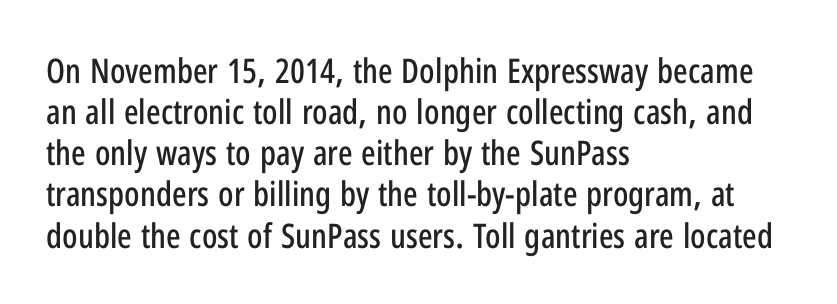
The ragged edge is on the right, which tells us the setting is flush left. The text was rendered using a sans face with plain stroke endings. A clean baseline with only descenders dipping below it. Varying glyph widths throughout — classic text-font behaviour. These lines were composed using upright roman letters.
